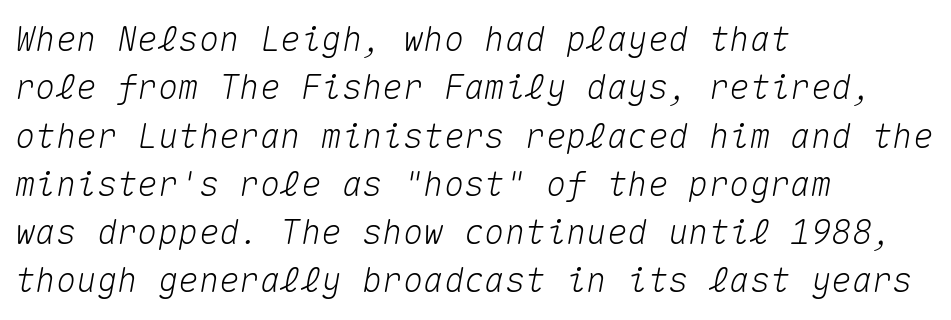
Q: Is the text italic (slanted)? A: Yes, it leans right by about 10 degrees.
Q: Is the text underlined? A: No.
Q: How is the paragraph aligned? A: Left-aligned.
Q: Is the spacing between letters normal or unusually wide? A: Normal.
Q: Is the spacing between lines tight, normal or loose? A: Normal.
Q: Width (condensed, normal, or wide)? A: Normal.
Q: Stroke contrast? A: Medium.
Q: x-height? A: Medium.
Q: Monospaced? A: Yes.
